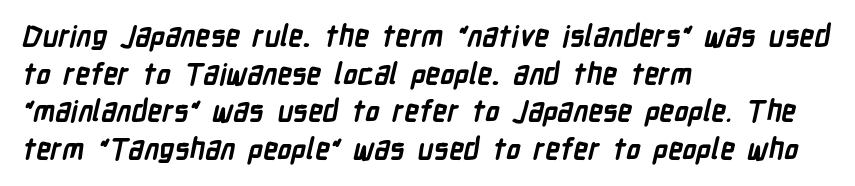
Q: Is the text bold? A: Yes.
Q: Is the typeface a serif or a sans-serif typeface? A: Sans-serif.
Q: Is the text underlined? A: No.
Q: How is the paragraph aligned? A: Left-aligned.
Q: Is the spacing between letters normal or unusually wide? A: Normal.
Q: Is the spacing between lines tight, normal or loose? A: Normal.
Q: Width (condensed, normal, or wide)? A: Condensed.
Q: Stroke contrast? A: Low.
Q: x-height? A: Medium.
Q: Monospaced? A: No.
